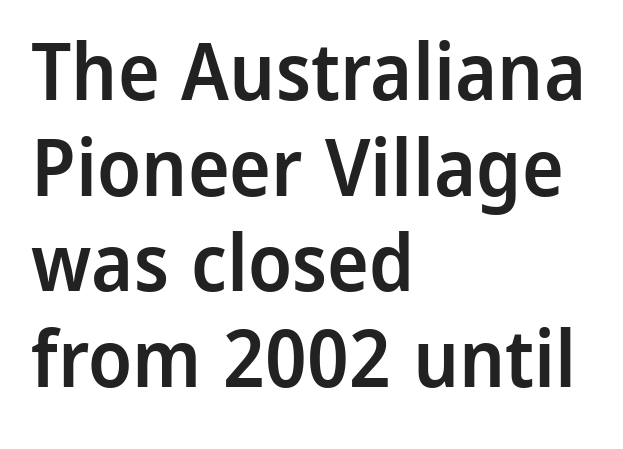
{"serif": "no", "italic": "no", "bold": "semi", "weight": "semibold", "width": "normal", "stroke_contrast": "low", "x_height": "medium", "monospaced": "no", "underline": "no", "align": "left", "line_spacing_ratio": 1.21, "letter_spacing": "normal", "letter_spacing_em": 0.0, "glyph_px": 79}
